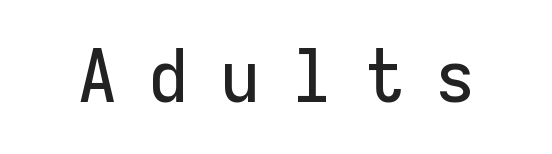
{"serif": "no", "italic": "no", "width": "normal", "stroke_contrast": "low", "x_height": "medium", "monospaced": "yes", "underline": "no", "letter_spacing": "wide", "letter_spacing_em": 0.42, "glyph_px": 74}
